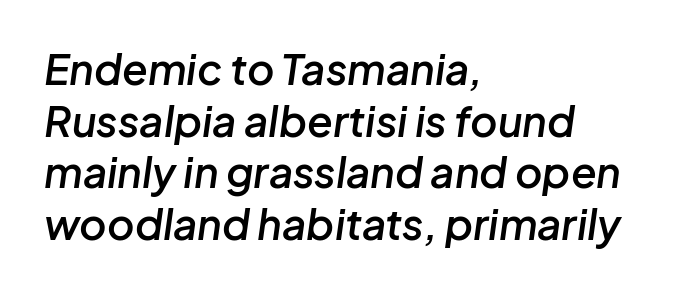
A clean baseline with only descenders dipping below it. Heft: intermediate — a semibold. Each word holds together tightly as a unit, with standard inter-letter gaps. These lines are set flush left with a ragged right edge. The letters advance in unequal steps, a hallmark of proportional type. The passage shown leans; its letterforms are oblique.
